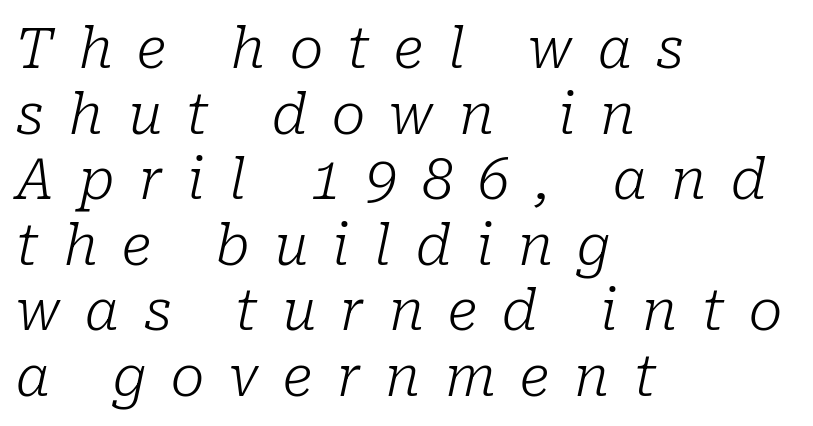
The type family on display is of the serif kind. Think of a printed novel: that variable character pitch is what you see here. The rendering anchors every line to the left-hand side. Tracking here is generous; glyphs stand well apart from one another. Heaviness? Minimal to ordinary, like unemphasized prose. Lines of text with bare space underneath.
